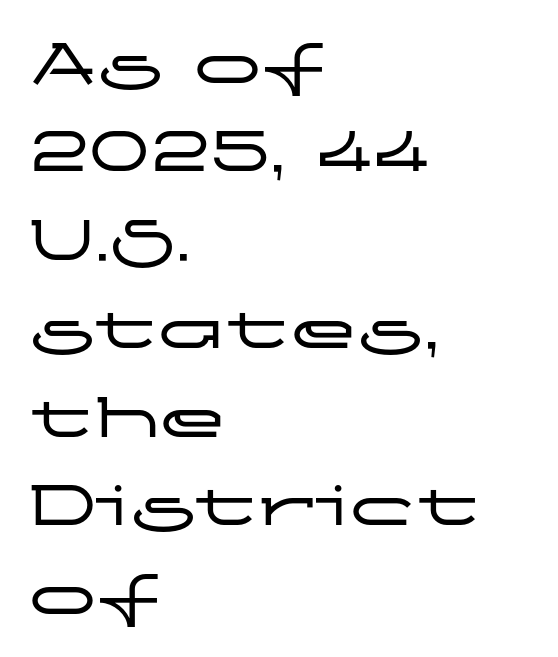
{"serif": "no", "italic": "no", "width": "wide", "stroke_contrast": "low", "x_height": "medium", "monospaced": "no", "underline": "no", "align": "left", "line_spacing": "normal", "line_spacing_ratio": 1.32, "letter_spacing": "normal", "letter_spacing_em": 0.0, "glyph_px": 67}
